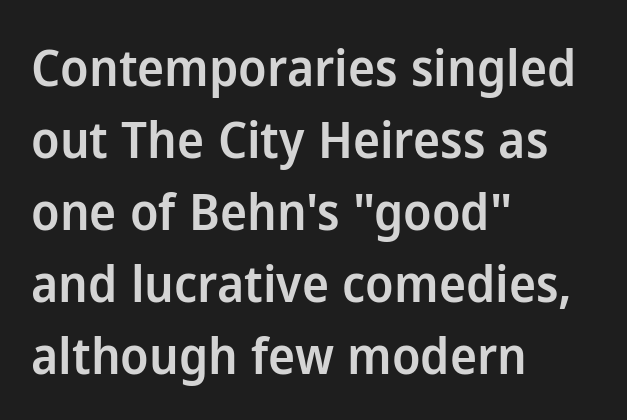
{"serif": "no", "italic": "no", "bold": "semi", "weight": "semibold", "width": "normal", "stroke_contrast": "low", "x_height": "medium", "monospaced": "no", "underline": "no", "align": "left", "line_spacing": "normal", "line_spacing_ratio": 1.41, "letter_spacing": "normal", "letter_spacing_em": 0.0, "glyph_px": 51}
